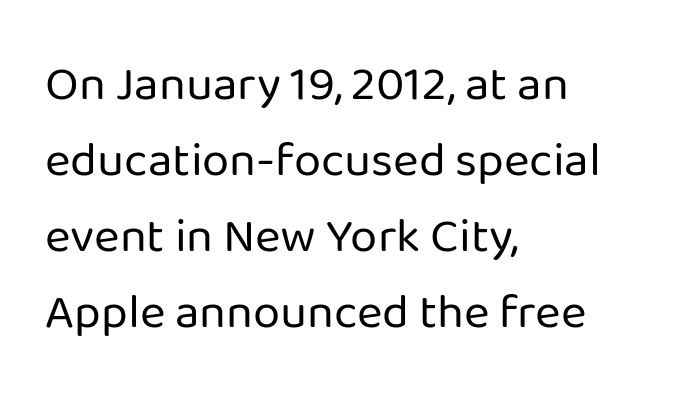
{"serif": "no", "italic": "no", "bold": "no", "weight": "regular", "width": "normal", "stroke_contrast": "low", "x_height": "medium", "monospaced": "no", "underline": "no", "align": "left", "line_spacing": "normal", "line_spacing_ratio": 1.55, "letter_spacing": "normal", "letter_spacing_em": 0.0, "glyph_px": 49}
